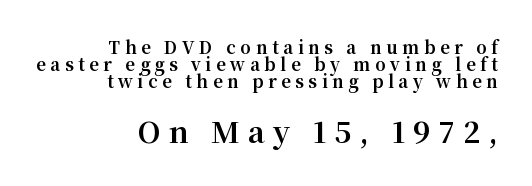
Reading top to bottom, the characters get bigger at the block break. Heavy-handed strokes throughout: this text is bold. Nobody drew a line under any word here. Cramped leading.
